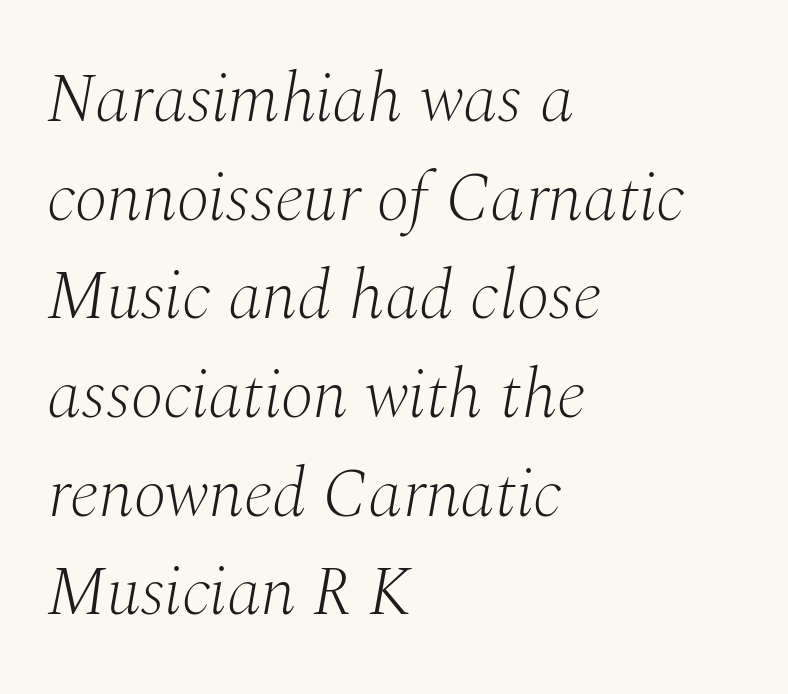
The image shows 69 px light serif type, italic (leaning right); set left-aligned, normal line spacing (1.43x), normal letter spacing, not underlined; medium stroke contrast and a medium x-height.
